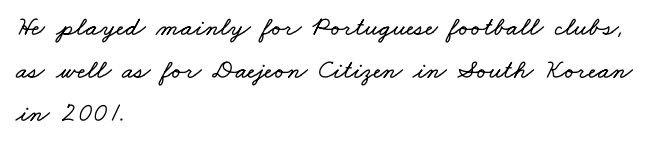
{"underline": "no", "align": "left", "line_spacing": "normal", "line_spacing_ratio": 1.59, "letter_spacing": "normal", "letter_spacing_em": 0.0, "glyph_px": 27}
